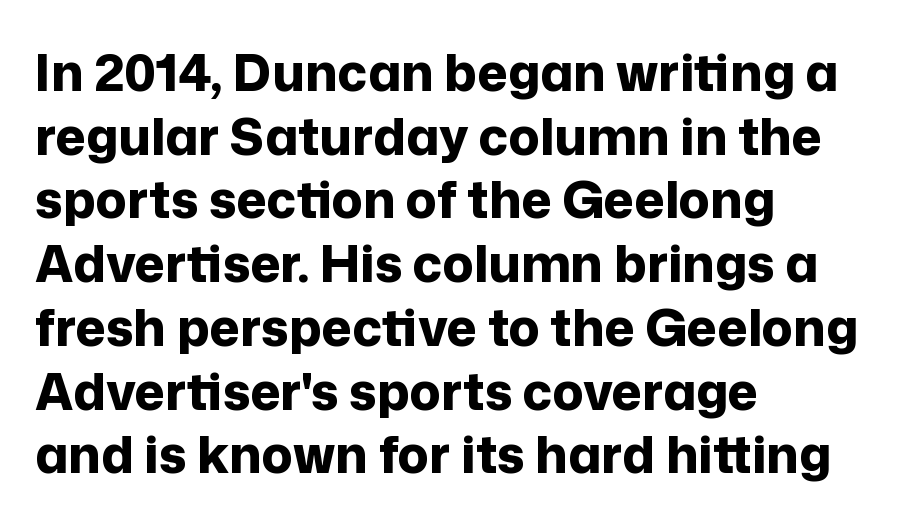
Q: Is the text bold? A: Yes.
Q: Is the text italic (slanted)? A: No, it is upright.
Q: Is the typeface a serif or a sans-serif typeface? A: Sans-serif.
Q: Is the text underlined? A: No.
Q: How is the paragraph aligned? A: Left-aligned.
Q: Is the spacing between letters normal or unusually wide? A: Normal.
Q: Is the spacing between lines tight, normal or loose? A: Normal.
Q: Width (condensed, normal, or wide)? A: Normal.
Q: Stroke contrast? A: Low.
Q: x-height? A: Medium.
Q: Monospaced? A: No.
